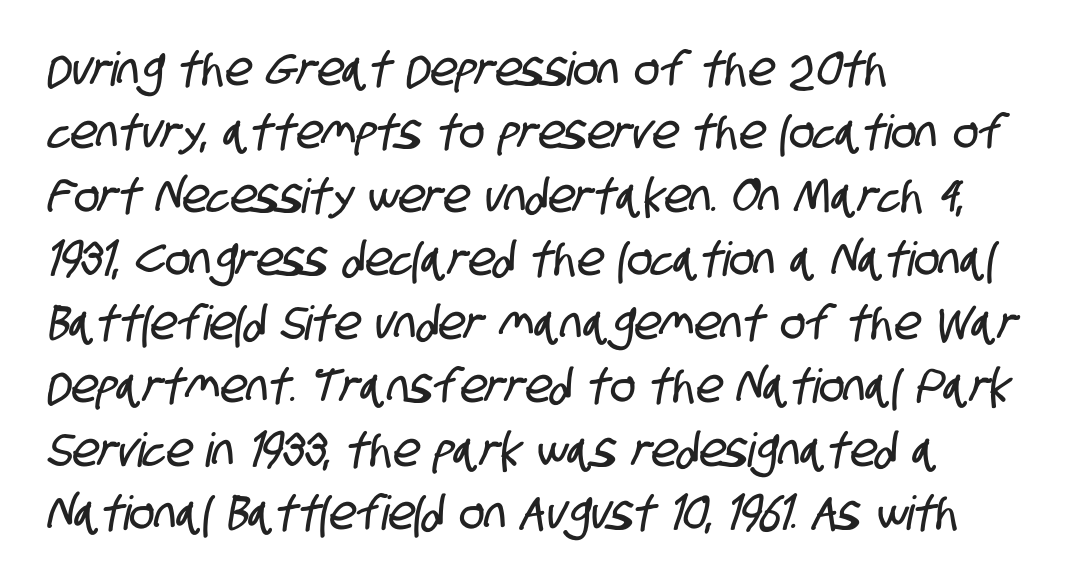
Q: Is the typeface a serif or a sans-serif typeface? A: Sans-serif.
Q: Is the text underlined? A: No.
Q: How is the paragraph aligned? A: Left-aligned.
Q: Is the spacing between letters normal or unusually wide? A: Normal.
Q: Is the spacing between lines tight, normal or loose? A: Normal.
Q: Width (condensed, normal, or wide)? A: Condensed.
Q: Stroke contrast? A: Low.
Q: x-height? A: Large.
Q: Monospaced? A: No.
